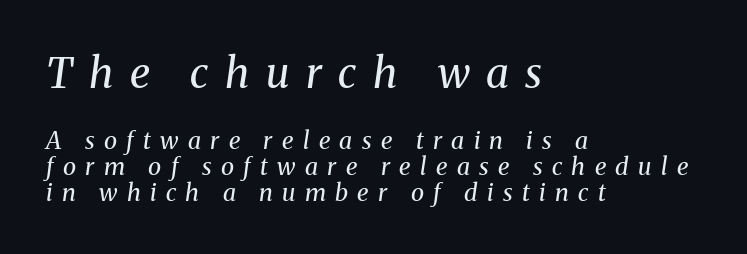
Q: Is the text bold? A: No.
Q: Is the text italic (slanted)? A: Yes, it leans right by about 8 degrees.
Q: Is the typeface a serif or a sans-serif typeface? A: Serif.
Q: Is the text underlined? A: No.
Q: How is the paragraph aligned? A: Left-aligned.
Q: Is the spacing between letters normal or unusually wide? A: Unusually wide.
Q: Is the spacing between lines tight, normal or loose? A: Tight.
Q: Which block of text is set in a larger size, the first (top) or the second (bottom)? A: The first (top) one.
Q: Width (condensed, normal, or wide)? A: Normal.
Q: Stroke contrast? A: Medium.
Q: x-height? A: Medium.
Q: Monospaced? A: No.
